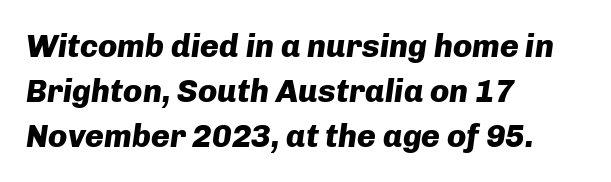
Interline gaps are of average width in this sample. Short and long lines alike share a common starting point at left. Is the type bold? Yes — the strokes are clearly thick and heavy. In terms of posture, this sample is oblique. Here the designer chose a conventional face with non-uniform glyph widths.
